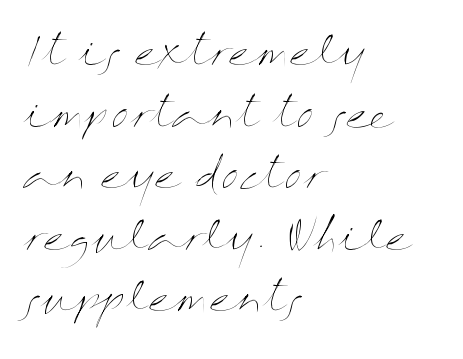
Q: Is the text bold? A: No.
Q: Is the text italic (slanted)? A: Yes.
Q: Is the text underlined? A: No.
Q: How is the paragraph aligned? A: Left-aligned.
Q: Is the spacing between letters normal or unusually wide? A: Normal.
Q: Is the spacing between lines tight, normal or loose? A: Normal.
Q: Width (condensed, normal, or wide)? A: Wide.
Q: Stroke contrast? A: Medium.
Q: x-height? A: Medium.
Q: Monospaced? A: No.
